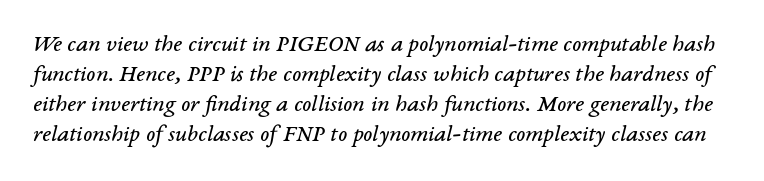
Q: Is the text bold? A: No.
Q: Is the text italic (slanted)? A: Yes, it leans right by about 14 degrees.
Q: Is the text underlined? A: No.
Q: Is the spacing between letters normal or unusually wide? A: Normal.
Q: Is the spacing between lines tight, normal or loose? A: Normal.
